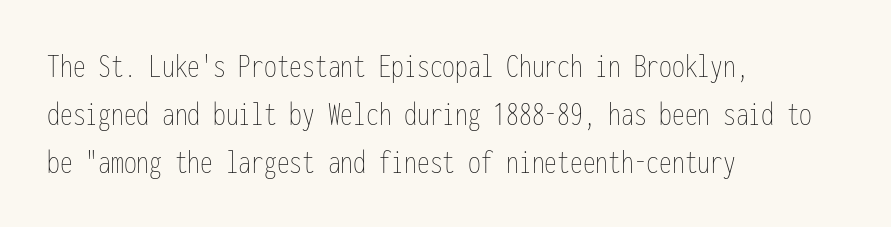
The image shows 34 px thin, condensed type, upright, monospaced; set left-aligned, normal line spacing (1.41x), normal letter spacing, not underlined; low stroke contrast and a medium x-height.
